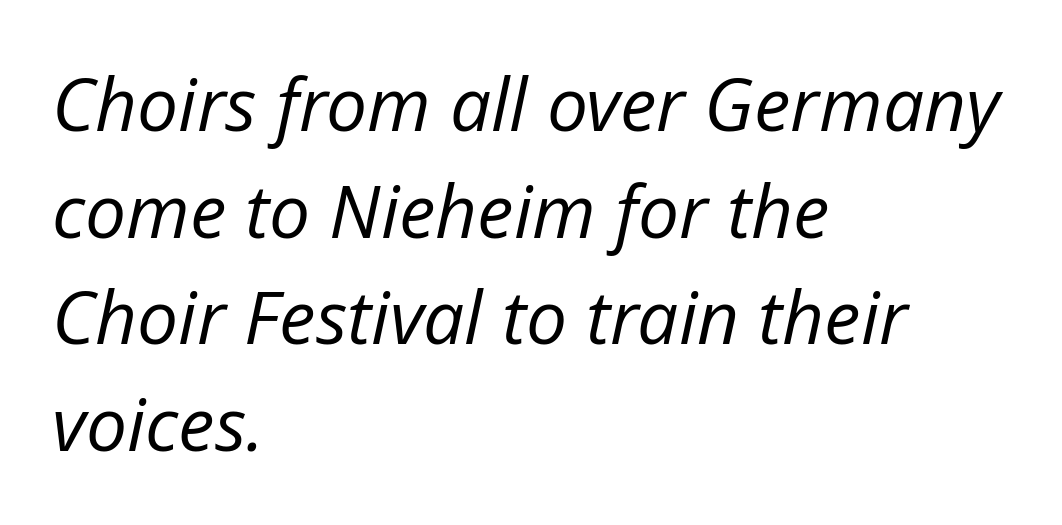
The image shows 73 px regular-weight type, italic (leaning right); set left-aligned, normal line spacing (1.46x), normal letter spacing, not underlined; low stroke contrast and a medium x-height.
